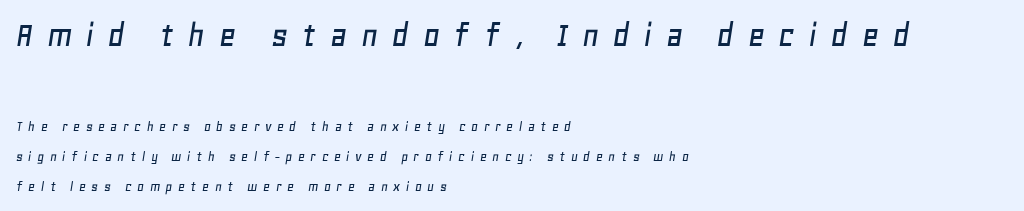
{"italic": "yes", "lean": "right", "slant_degrees": 11, "width": "normal", "stroke_contrast": "low", "x_height": "large", "monospaced": "no", "underline": "no", "align": "left", "line_spacing": "loose", "line_spacing_ratio": 1.97, "letter_spacing": "wide", "letter_spacing_em": 0.36, "larger_block": "first", "size_ratio": 2.47, "glyph_px": 37}
